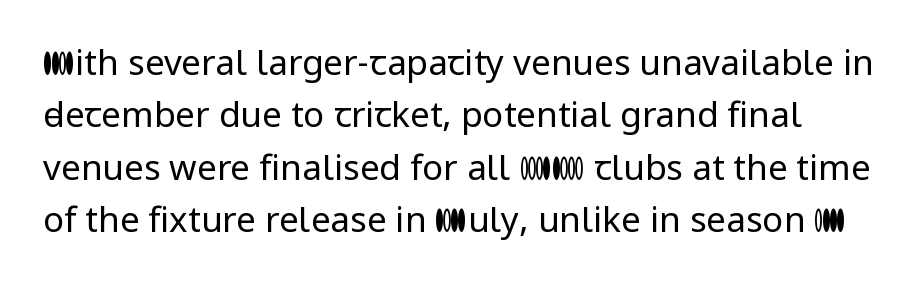
The image shows 35 px regular-weight sans-serif type, upright; set normal line spacing (1.5x), normal letter spacing, not underlined; low stroke contrast and a medium x-height.
